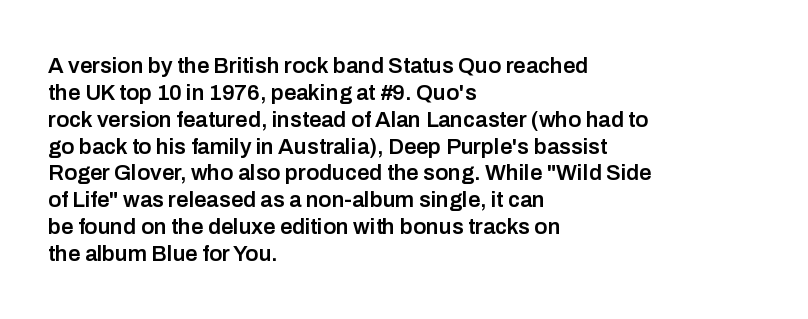
Q: Is the text bold? A: Semi-bold.
Q: Is the text italic (slanted)? A: No, it is upright.
Q: Is the text underlined? A: No.
Q: How is the paragraph aligned? A: Left-aligned.
Q: Is the spacing between letters normal or unusually wide? A: Normal.
